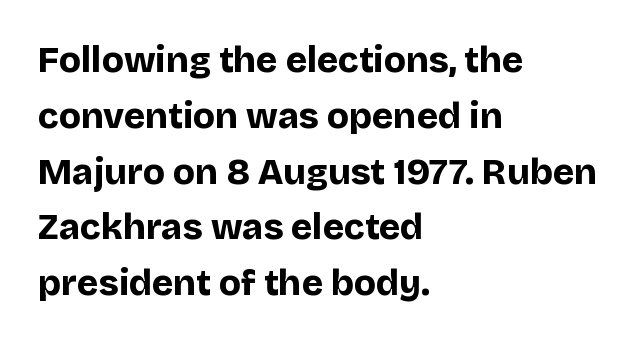
Q: Is the text bold? A: Yes.
Q: Is the text italic (slanted)? A: No, it is upright.
Q: Is the typeface a serif or a sans-serif typeface? A: Sans-serif.
Q: Is the text underlined? A: No.
Q: How is the paragraph aligned? A: Left-aligned.
Q: Is the spacing between letters normal or unusually wide? A: Normal.
Q: Is the spacing between lines tight, normal or loose? A: Normal.
Q: Width (condensed, normal, or wide)? A: Normal.
Q: Stroke contrast? A: Low.
Q: x-height? A: Large.
Q: Monospaced? A: No.
